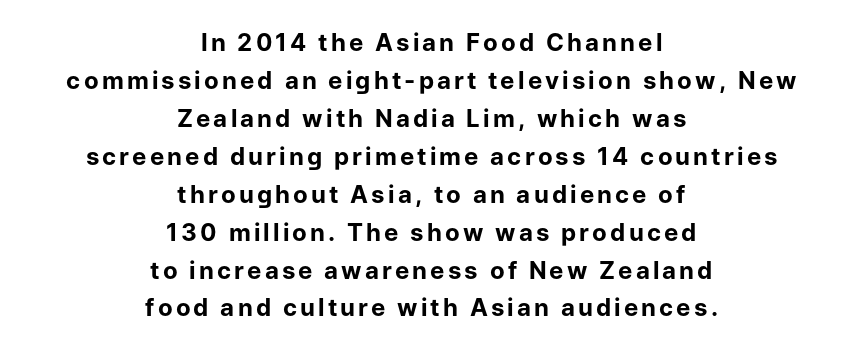
{"italic": "no", "bold": "yes", "underline": "no", "align": "center", "line_spacing": "normal", "line_spacing_ratio": 1.58, "glyph_px": 24}
